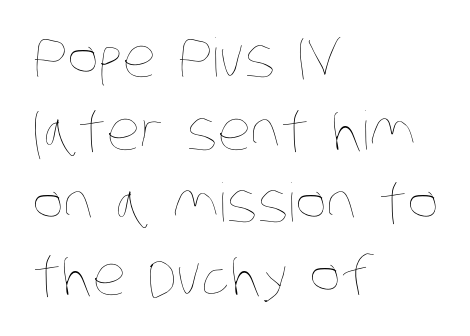
Weight class: somewhere from thin through regular. The horizontal fit of the characters is conventional and even. All the whitespace from short lines collects on the right. The strip under each line holds only bare page. These lines are rendered in a variable-pitch font.
